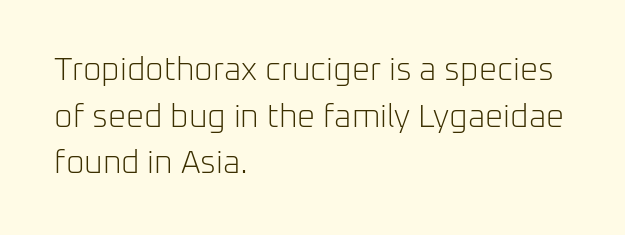
The image shows 32 px light sans-serif type, upright; set left-aligned, normal line spacing (1.46x), normal letter spacing, not underlined; low stroke contrast and a medium x-height.
